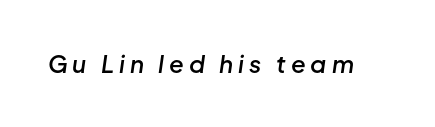
The image shows 24 px text type, italic (leaning right); set unusually wide letter spacing (+0.21 em), not underlined.
